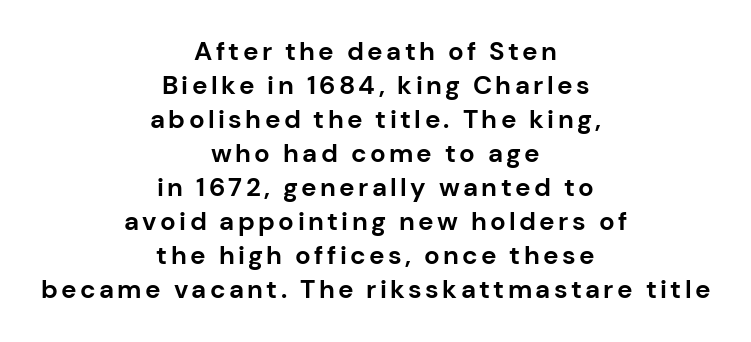
Reading down the block, each line starts at a different indent, mirrored at its end. Plain, unruled lines of type. Baseline-to-baseline distance is the conventional proportion of letter height. Characters remain perfectly vertical along every line. Every letter is thick-stroked: bold, no question.
